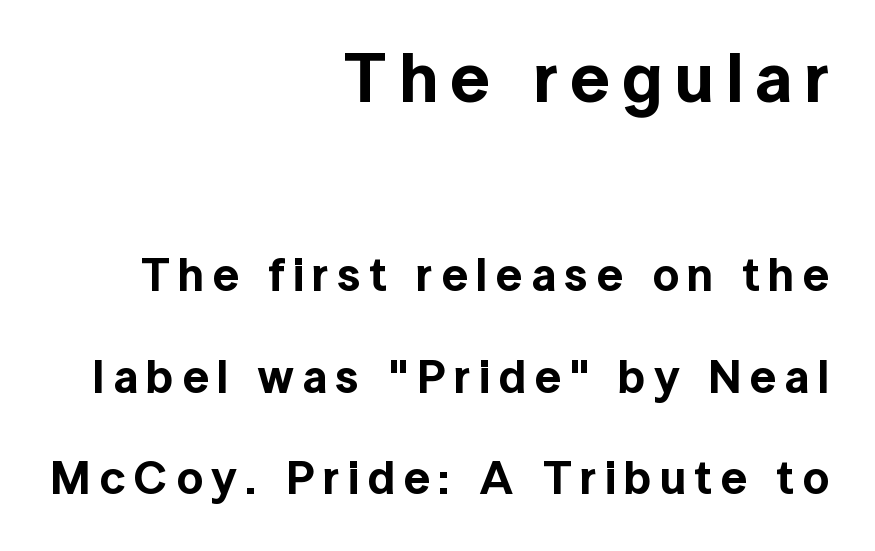
The image shows 70 px sans-serif type, upright; set right-aligned, loose line spacing (2.16x), not underlined; the first (top) block is 1.49x larger; a medium x-height.
